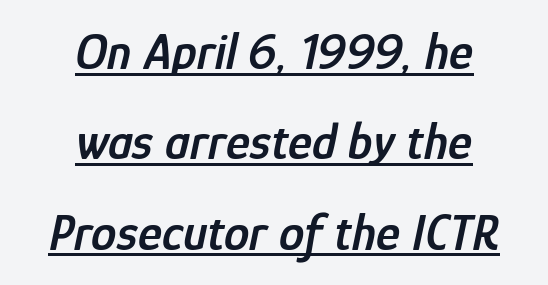
Compared with undecorated copy, this sample adds a rule below the words. Varying glyph widths throughout — classic text-font behaviour. The font is running at a semibold setting, under full bold. Centered paragraph, ragged on both sides.
